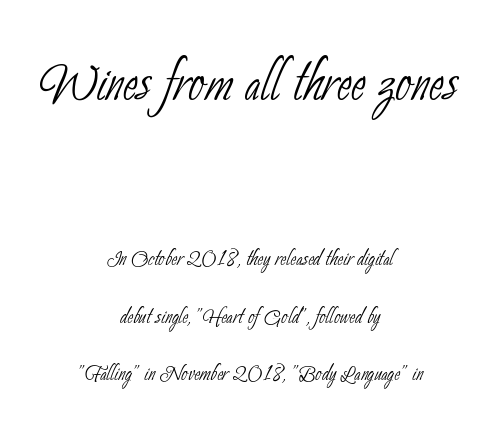
The image shows 70 px thin, condensed sans-serif type; set centered, loose line spacing (2.05x), normal letter spacing, not underlined; the first (top) block is 2.5x larger; low stroke contrast and a small x-height.
